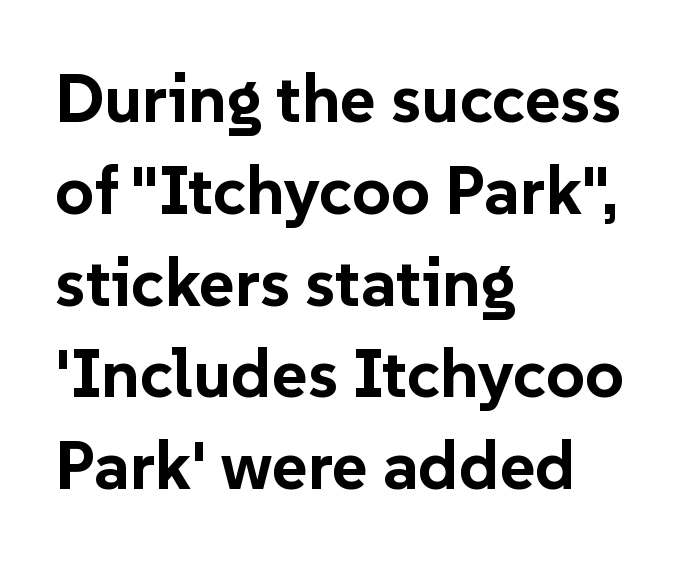
Q: Is the text bold? A: Yes.
Q: Is the text italic (slanted)? A: No, it is upright.
Q: Is the typeface a serif or a sans-serif typeface? A: Sans-serif.
Q: Is the text underlined? A: No.
Q: How is the paragraph aligned? A: Left-aligned.
Q: Is the spacing between letters normal or unusually wide? A: Normal.
Q: Is the spacing between lines tight, normal or loose? A: Normal.
Q: Width (condensed, normal, or wide)? A: Normal.
Q: Stroke contrast? A: Low.
Q: x-height? A: Medium.
Q: Monospaced? A: No.
